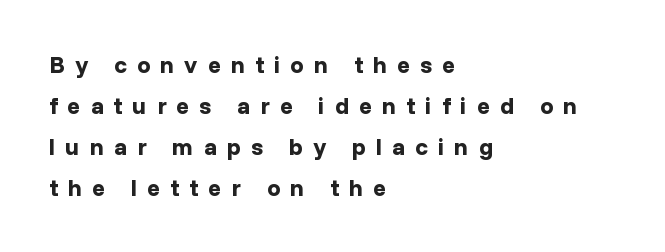
The image shows 24 px bold type, upright; set left-aligned, line spacing 1.71x, unusually wide letter spacing (+0.42 em), not underlined.
